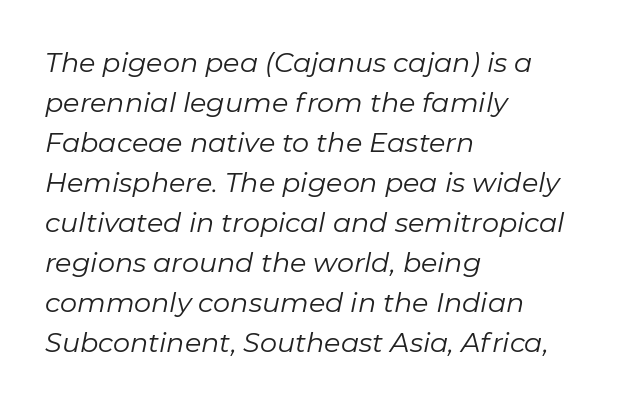
{"italic": "yes", "lean": "right", "slant_degrees": 11, "bold": "no", "underline": "no", "align": "left", "line_spacing": "normal", "line_spacing_ratio": 1.48, "letter_spacing": "normal", "letter_spacing_em": 0.0, "glyph_px": 27}
